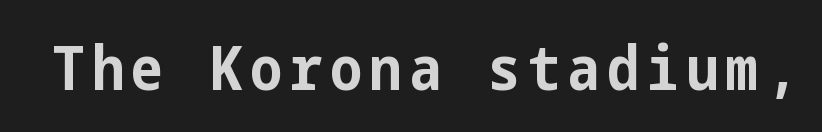
Descenders are the only things crossing below the line. Examine the stroke ends and you'll find no serifs. Each glyph is drawn with heavy, bold strokes. When letters stand straight like this, we call the style roman or upright.
